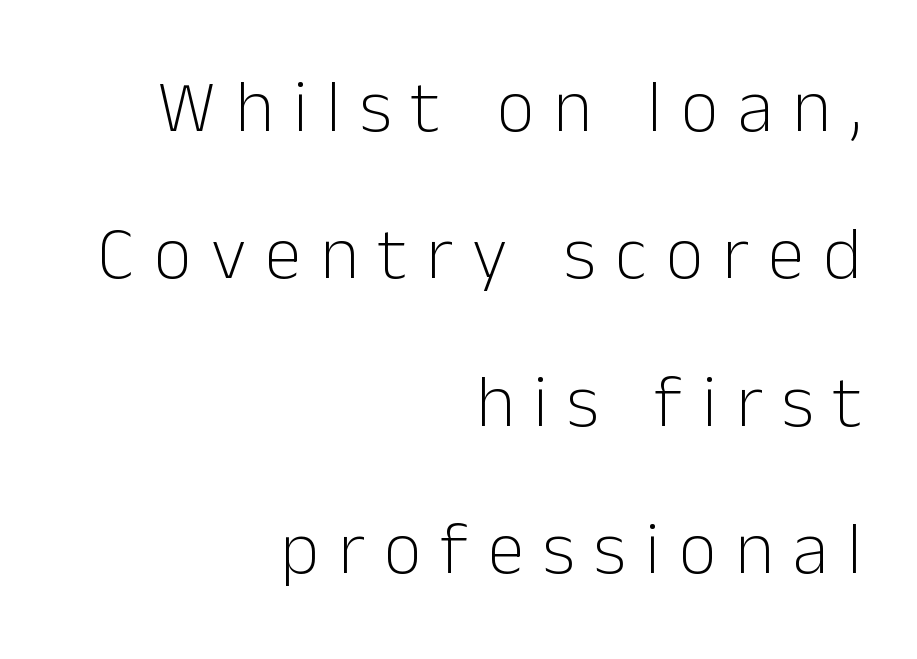
{"serif": "no", "italic": "no", "bold": "no", "weight": "light", "width": "normal", "stroke_contrast": "low", "x_height": "medium", "monospaced": "no", "underline": "no", "align": "right", "line_spacing": "loose", "line_spacing_ratio": 1.99, "letter_spacing": "wide", "letter_spacing_em": 0.26, "glyph_px": 74}
